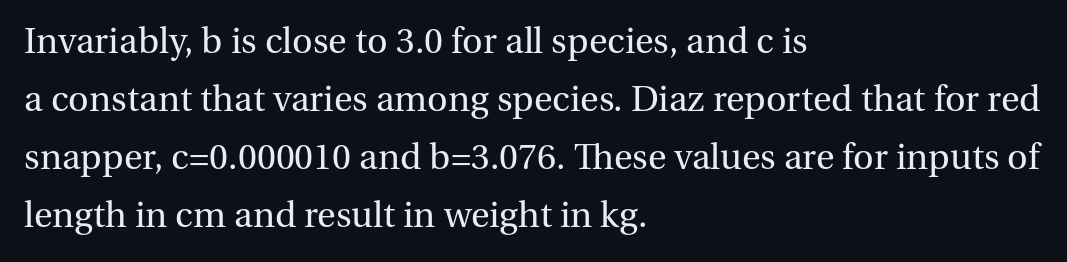
Q: Is the text bold? A: No.
Q: Is the text italic (slanted)? A: No, it is upright.
Q: Is the typeface a serif or a sans-serif typeface? A: Serif.
Q: Is the text underlined? A: No.
Q: How is the paragraph aligned? A: Left-aligned.
Q: Is the spacing between letters normal or unusually wide? A: Normal.
Q: Is the spacing between lines tight, normal or loose? A: Normal.
Q: Width (condensed, normal, or wide)? A: Normal.
Q: Stroke contrast? A: Medium.
Q: x-height? A: Medium.
Q: Monospaced? A: No.
